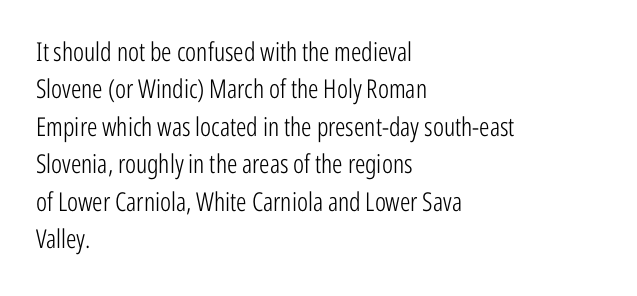
The image shows 26 px text type, upright; set left-aligned, normal line spacing (1.44x), normal letter spacing, not underlined.
